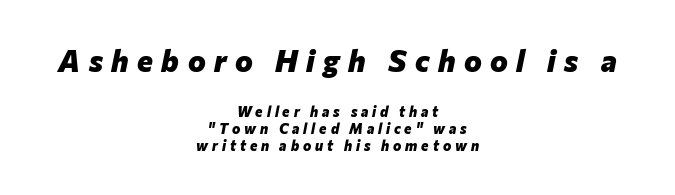
Q: Is the text bold? A: Yes.
Q: Is the text italic (slanted)? A: Yes, it leans right by about 12 degrees.
Q: Is the text underlined? A: No.
Q: How is the paragraph aligned? A: Centered.
Q: Is the spacing between letters normal or unusually wide? A: Unusually wide.
Q: Which block of text is set in a larger size, the first (top) or the second (bottom)? A: The first (top) one.
Q: Width (condensed, normal, or wide)? A: Normal.
Q: Stroke contrast? A: Low.
Q: x-height? A: Medium.
Q: Monospaced? A: No.
